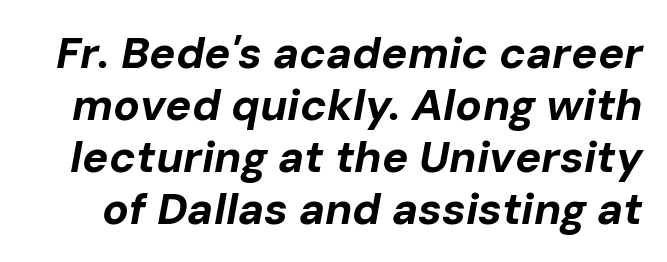
{"italic": "yes", "lean": "right", "slant_degrees": 10, "bold": "yes", "weight": "bold", "width": "normal", "stroke_contrast": "low", "x_height": "medium", "monospaced": "no", "underline": "no", "line_spacing_ratio": 1.18, "letter_spacing": "normal", "letter_spacing_em": 0.0, "glyph_px": 44}
